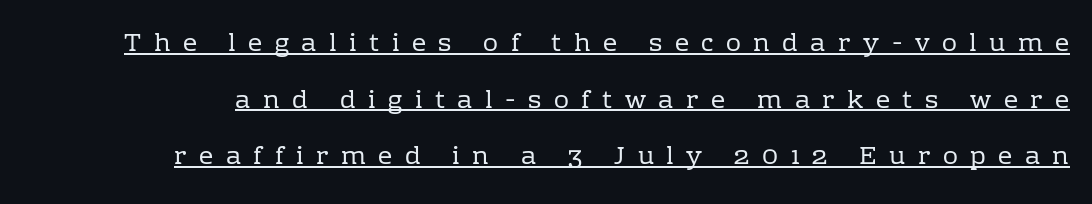
Q: Is the text bold? A: No.
Q: Is the text italic (slanted)? A: No, it is upright.
Q: Is the text underlined? A: Yes.
Q: Is the spacing between letters normal or unusually wide? A: Unusually wide.
Q: Is the spacing between lines tight, normal or loose? A: Loose.
